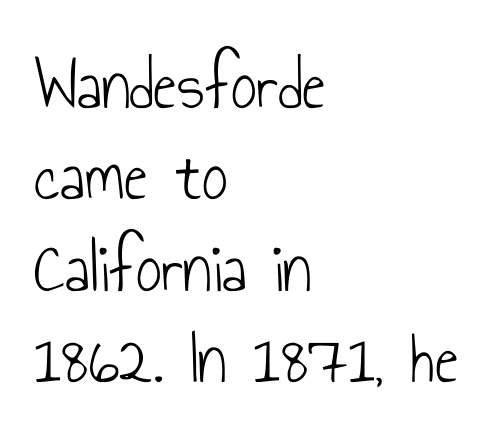
The image shows 72 px light, condensed sans-serif type, upright; set left-aligned, normal line spacing (1.27x), normal letter spacing, not underlined; low stroke contrast and a small x-height.
